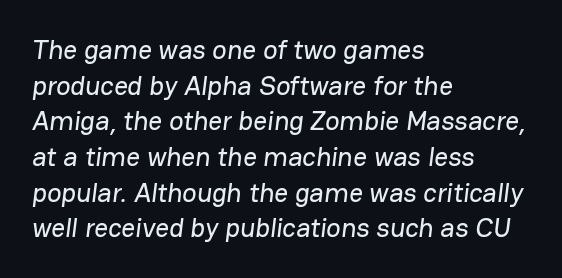
{"underline": "no", "align": "left", "line_spacing": "normal", "line_spacing_ratio": 1.32, "letter_spacing": "normal", "letter_spacing_em": 0.0, "glyph_px": 27}
